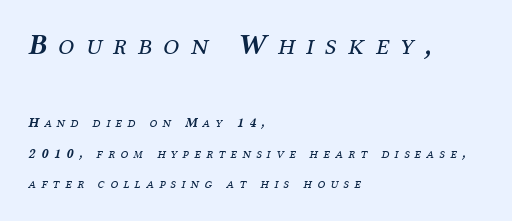
The image shows 29 px regular-weight serif type, italic (leaning right); set left-aligned, loose line spacing (2.18x), unusually wide letter spacing (+0.39 em), not underlined; the first (top) block is 2.07x larger; medium stroke contrast and a medium x-height.
